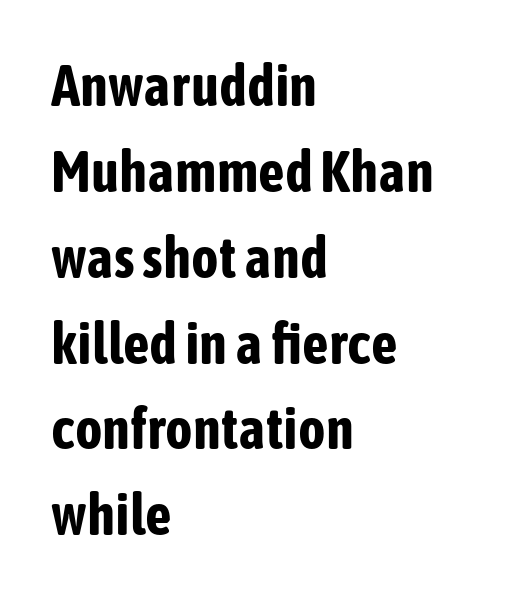
Q: Is the text bold? A: Yes.
Q: Is the text italic (slanted)? A: No, it is upright.
Q: Is the typeface a serif or a sans-serif typeface? A: Sans-serif.
Q: Is the text underlined? A: No.
Q: How is the paragraph aligned? A: Left-aligned.
Q: Is the spacing between letters normal or unusually wide? A: Normal.
Q: Is the spacing between lines tight, normal or loose? A: Normal.
Q: Width (condensed, normal, or wide)? A: Condensed.
Q: Stroke contrast? A: Low.
Q: x-height? A: Medium.
Q: Monospaced? A: No.
